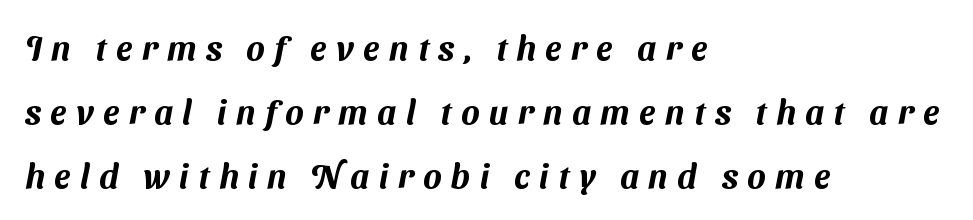
Q: Is the typeface a serif or a sans-serif typeface? A: Sans-serif.
Q: Is the text underlined? A: No.
Q: How is the paragraph aligned? A: Left-aligned.
Q: Is the spacing between letters normal or unusually wide? A: Unusually wide.
Q: Width (condensed, normal, or wide)? A: Normal.
Q: Stroke contrast? A: Medium.
Q: x-height? A: Medium.
Q: Monospaced? A: No.
